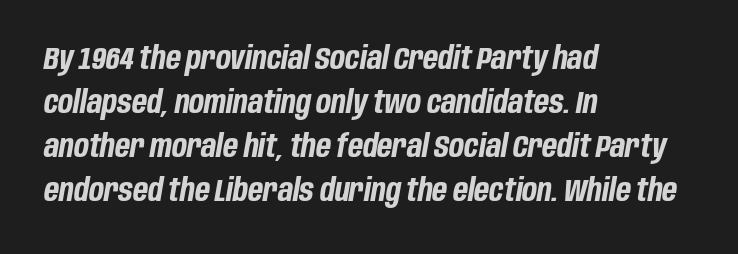
Q: Is the text bold? A: Yes.
Q: Is the text italic (slanted)? A: Yes, it leans right by about 10 degrees.
Q: Is the text underlined? A: No.
Q: How is the paragraph aligned? A: Left-aligned.
Q: Is the spacing between letters normal or unusually wide? A: Normal.
Q: Is the spacing between lines tight, normal or loose? A: Normal.
Q: Width (condensed, normal, or wide)? A: Condensed.
Q: Stroke contrast? A: Low.
Q: x-height? A: Large.
Q: Monospaced? A: No.
